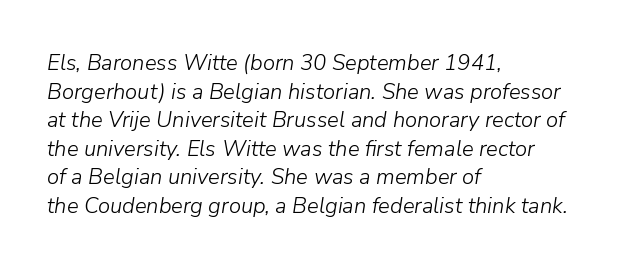
{"italic": "yes", "lean": "right", "slant_degrees": 9, "bold": "no", "underline": "no", "align": "left", "line_spacing": "normal", "line_spacing_ratio": 1.3, "letter_spacing": "normal", "letter_spacing_em": 0.0, "glyph_px": 22}
